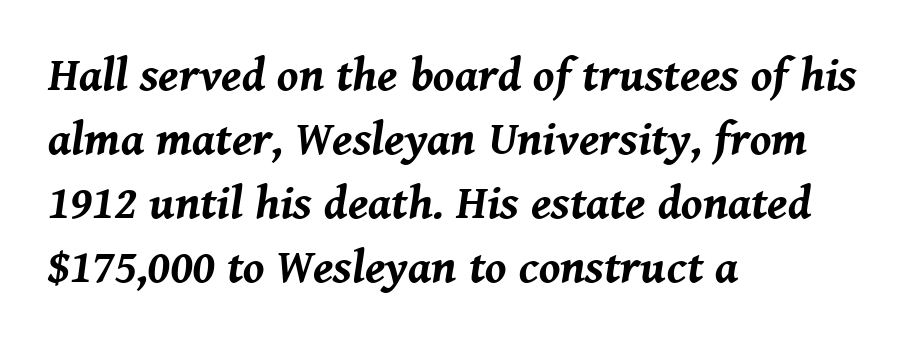
Q: Is the text bold? A: Yes.
Q: Is the text italic (slanted)? A: Yes, it leans right by about 8 degrees.
Q: Is the text underlined? A: No.
Q: How is the paragraph aligned? A: Left-aligned.
Q: Is the spacing between letters normal or unusually wide? A: Normal.
Q: Is the spacing between lines tight, normal or loose? A: Normal.
Q: Width (condensed, normal, or wide)? A: Normal.
Q: Stroke contrast? A: Medium.
Q: x-height? A: Medium.
Q: Monospaced? A: No.
